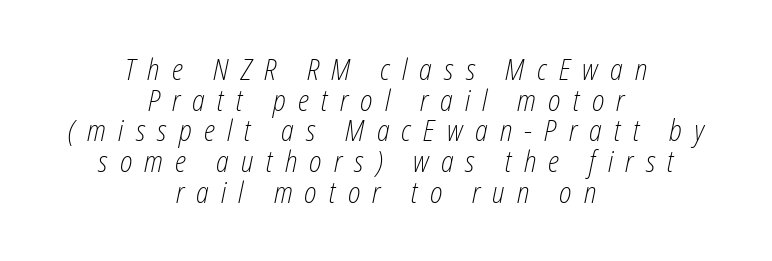
Horizontal alignment here is central, giving a formal, balanced look. Each letter keeps its own natural width here, so spacing adapts to shape. Each stroke keeps to a modest, everyday thickness or less. Cramped leading.
